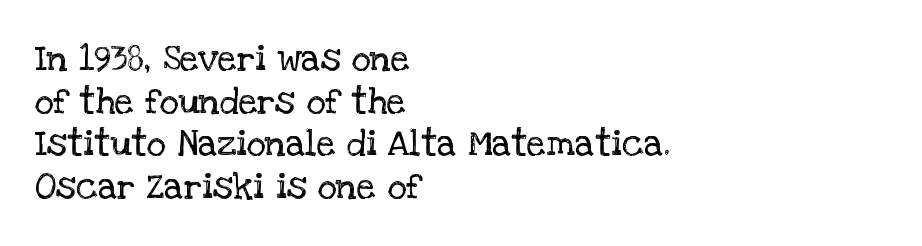
The image shows 37 px regular-weight serif type, upright; set left-aligned, tight line spacing (1.15x), normal letter spacing, not underlined; low stroke contrast and a large x-height.
